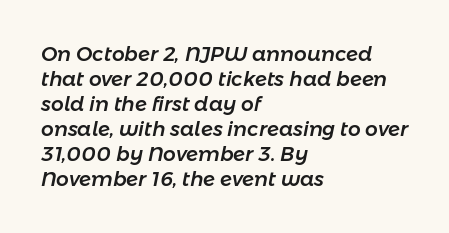
{"italic": "yes", "lean": "right", "slant_degrees": 11, "underline": "no", "align": "left", "line_spacing": "normal", "line_spacing_ratio": 1.25, "letter_spacing": "normal", "letter_spacing_em": 0.0, "glyph_px": 20}
